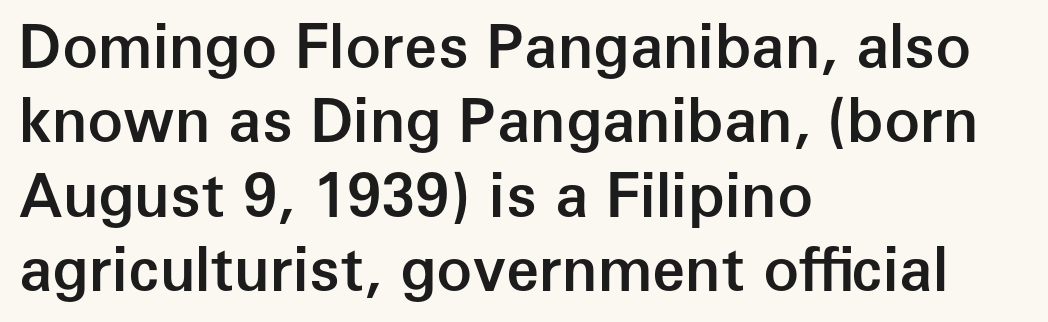
The image shows 60 px semibold sans-serif type, upright; set left-aligned, line spacing 1.24x, normal letter spacing, not underlined; low stroke contrast and a medium x-height.
